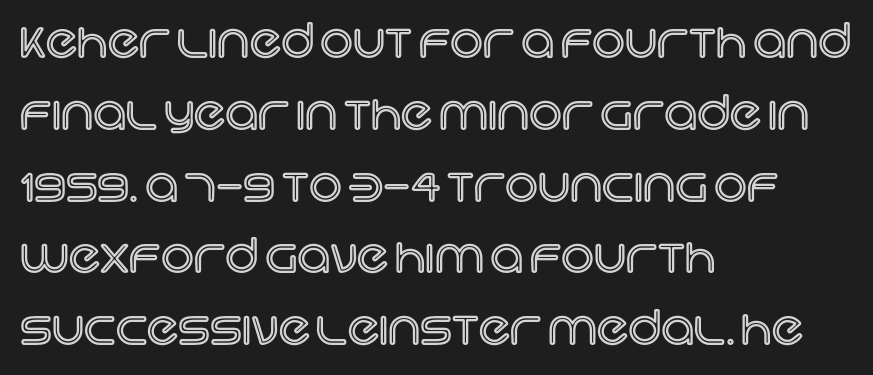
Q: Is the text italic (slanted)? A: No, it is upright.
Q: Is the text underlined? A: No.
Q: How is the paragraph aligned? A: Left-aligned.
Q: Is the spacing between letters normal or unusually wide? A: Normal.
Q: Is the spacing between lines tight, normal or loose? A: Normal.
Q: Width (condensed, normal, or wide)? A: Normal.
Q: x-height? A: Large.
Q: Monospaced? A: No.
